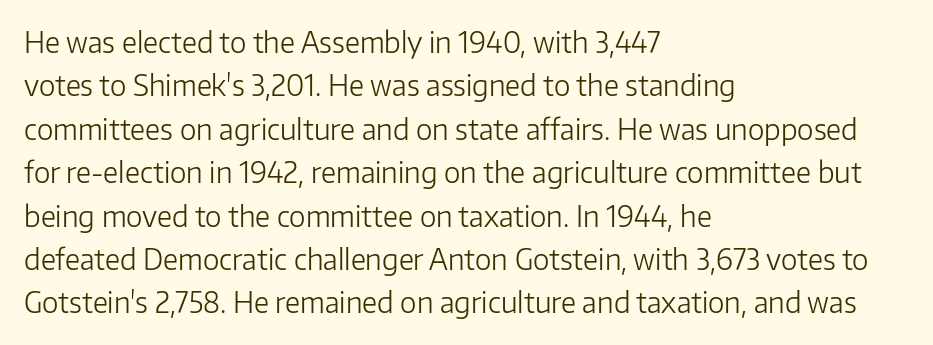
The image shows 28 px light sans-serif type, upright; set left-aligned, normal line spacing (1.55x), normal letter spacing, not underlined; low stroke contrast and a medium x-height.
